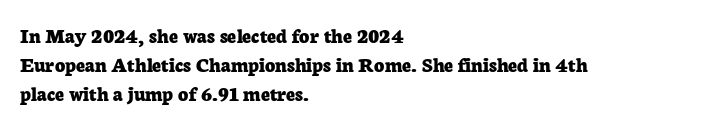
{"italic": "no", "bold": "yes", "underline": "no", "align": "left", "line_spacing": "normal", "line_spacing_ratio": 1.32, "letter_spacing": "normal", "letter_spacing_em": 0.0, "glyph_px": 22}
